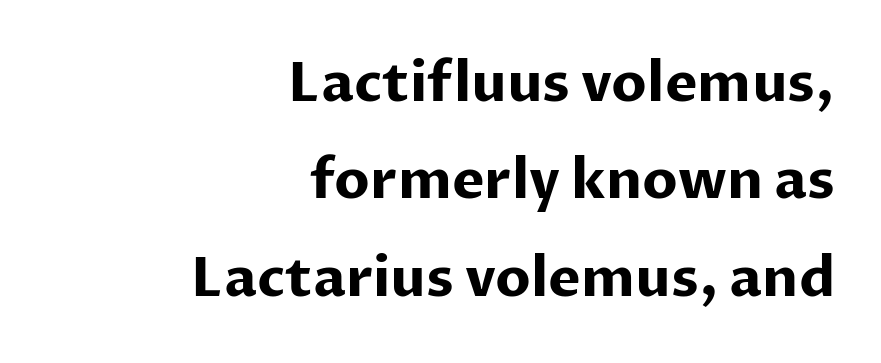
Tracking here is standard; glyphs follow each other at the usual distance. Line ends are locked; line starts wander. You could not count columns in this text — the font is proportionally spaced. The face used here has the dense, thick strokes of a bold. Classification — sans serif.
